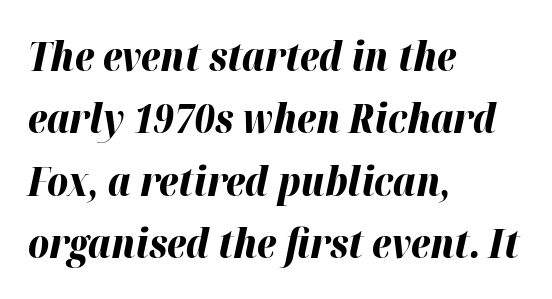
The image shows 40 px bold type, italic (leaning right); set left-aligned, normal line spacing (1.56x), normal letter spacing, not underlined; high stroke contrast and a medium x-height.
